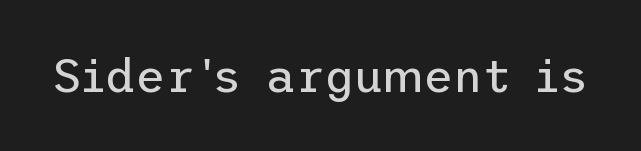
Q: Is the text bold? A: No.
Q: Is the text italic (slanted)? A: No, it is upright.
Q: Is the typeface a serif or a sans-serif typeface? A: Sans-serif.
Q: Is the text underlined? A: No.
Q: Is the spacing between letters normal or unusually wide? A: Normal.
Q: Width (condensed, normal, or wide)? A: Normal.
Q: Stroke contrast? A: Low.
Q: x-height? A: Medium.
